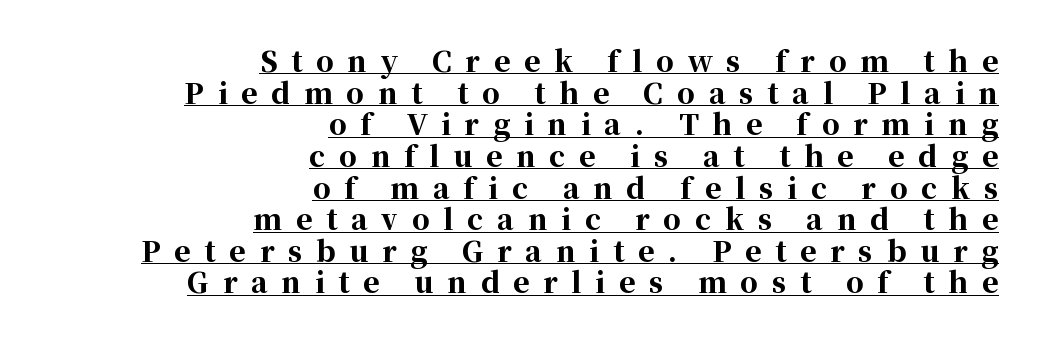
Q: Is the text bold? A: Yes.
Q: Is the text italic (slanted)? A: No, it is upright.
Q: Is the typeface a serif or a sans-serif typeface? A: Serif.
Q: Is the text underlined? A: Yes.
Q: How is the paragraph aligned? A: Right-aligned.
Q: Is the spacing between letters normal or unusually wide? A: Unusually wide.
Q: Is the spacing between lines tight, normal or loose? A: Tight.
Q: Width (condensed, normal, or wide)? A: Normal.
Q: Stroke contrast? A: High.
Q: x-height? A: Medium.
Q: Monospaced? A: No.
